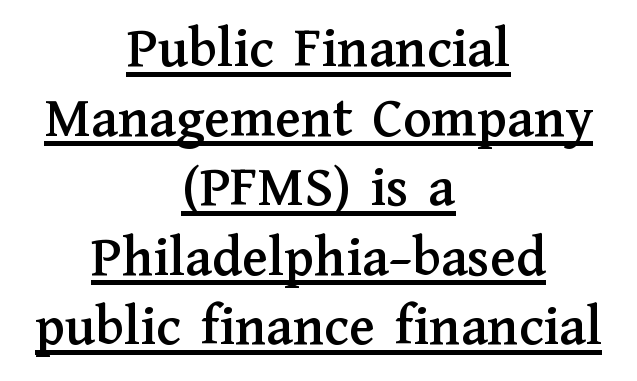
Casual observation: everything's sitting right in the middle. A typesetter would call this proportional, since set widths differ per character. This sample uses an upright cut, with every glyph sitting square on the baseline. Every word sits above its own underline. Yep, those are serifs on the letters.
